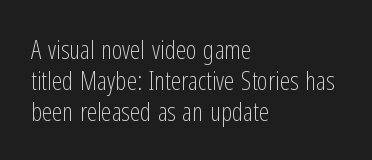
The image shows 26 px text type, upright; set left-aligned, line spacing 1.19x, normal letter spacing, not underlined.
